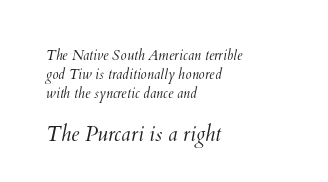
The image shows 21 px text type; set left-aligned, normal line spacing (1.37x), normal letter spacing, not underlined; the second (bottom) block is 1.5x larger.
